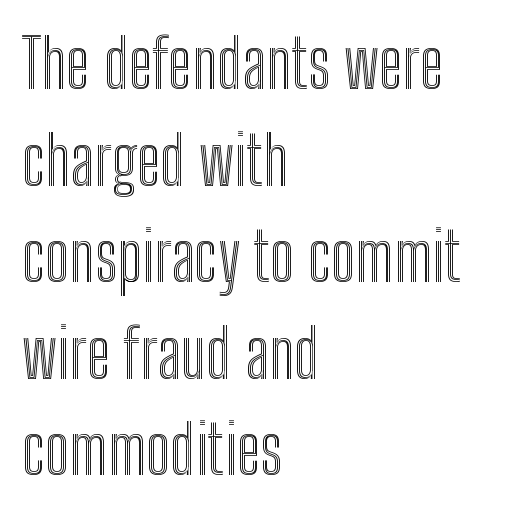
This sample keeps an unexceptional amount of space between lines. These lines are set flush left with a ragged right edge. The baseline area is clear. Do the characters align in a grid? No, the font is proportional. Style check: upright.
